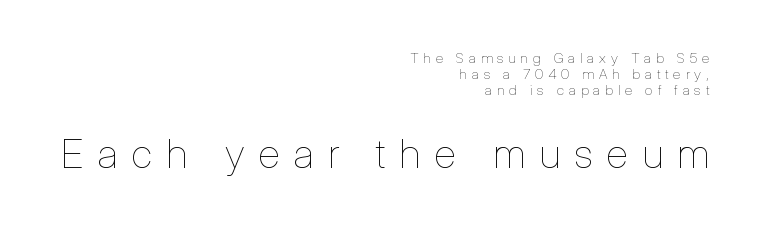
Q: Is the text bold? A: No.
Q: Is the text italic (slanted)? A: No, it is upright.
Q: Is the text underlined? A: No.
Q: How is the paragraph aligned? A: Right-aligned.
Q: Is the spacing between letters normal or unusually wide? A: Unusually wide.
Q: Is the spacing between lines tight, normal or loose? A: Tight.
Q: Which block of text is set in a larger size, the first (top) or the second (bottom)? A: The second (bottom) one.
Q: Width (condensed, normal, or wide)? A: Condensed.
Q: Stroke contrast? A: Low.
Q: x-height? A: Medium.
Q: Monospaced? A: No.
